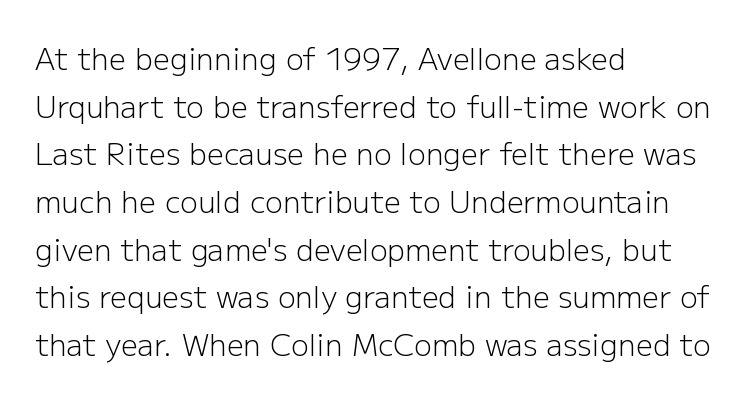
This sample keeps an unexceptional amount of space between lines. The line texture is even and compact thanks to regular tracking. Only glyphs here, with clear space below each row. Weight class: somewhere from thin through regular. The letters stand upright; this is a roman face. The lines are quadded left.
